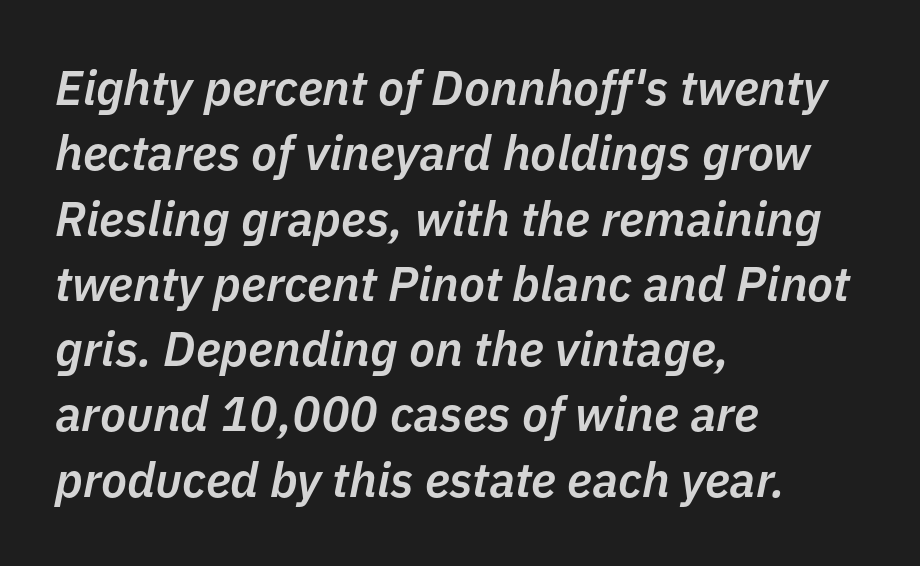
Emphasis by weight is partial: semibold. Is the type slanted? Yes — the strokes lean at a clear angle. Quick note: underline off. The rendering uses a moderate line-height, typical for paragraphs.
